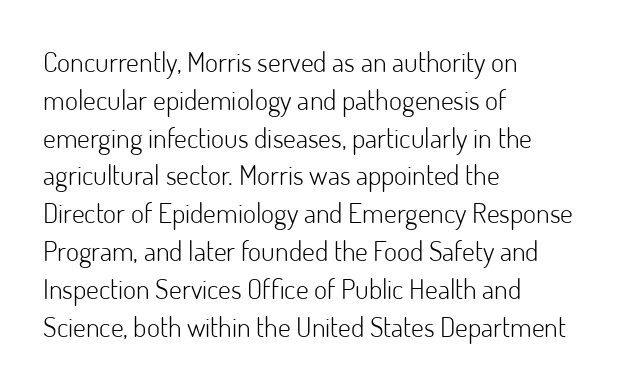
Q: Is the text bold? A: No.
Q: Is the text italic (slanted)? A: No, it is upright.
Q: Is the typeface a serif or a sans-serif typeface? A: Sans-serif.
Q: Is the text underlined? A: No.
Q: How is the paragraph aligned? A: Left-aligned.
Q: Is the spacing between letters normal or unusually wide? A: Normal.
Q: Is the spacing between lines tight, normal or loose? A: Normal.
Q: Width (condensed, normal, or wide)? A: Normal.
Q: Stroke contrast? A: Low.
Q: x-height? A: Small.
Q: Monospaced? A: No.
